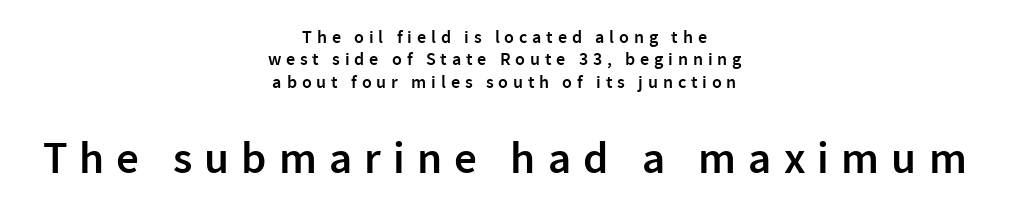
Note the varied advance widths — an 'i' is clearly narrower than an 'm'. The type is letterspaced generously, with wide tracking. Examine the stroke ends and you'll find no serifs. These lines carry some extra weight — a demibold, not a full bold. Summary of vertical rhythm: regular, with standard interline spacing. A bare baseline throughout the passage.
